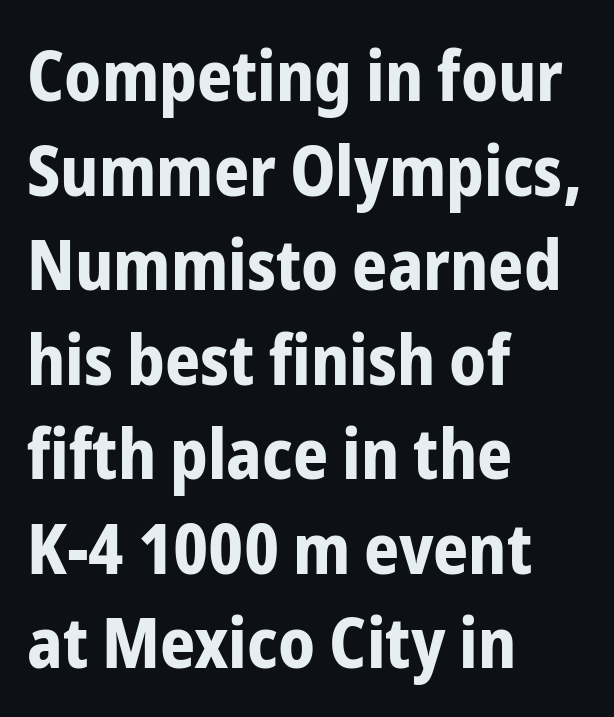
The image shows 69 px bold, condensed sans-serif type, upright; set left-aligned, normal line spacing (1.37x), normal letter spacing, not underlined; low stroke contrast and a medium x-height.
